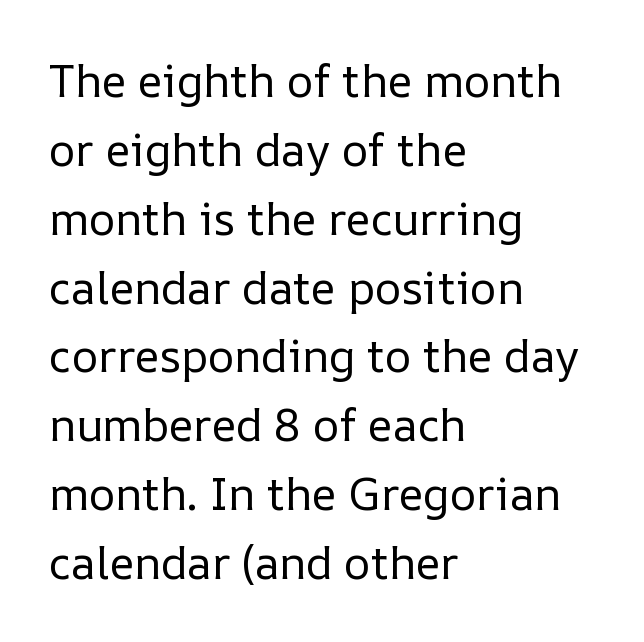
{"italic": "no", "bold": "no", "weight": "regular", "width": "normal", "stroke_contrast": "low", "x_height": "medium", "monospaced": "no", "underline": "no", "align": "left", "line_spacing": "normal", "line_spacing_ratio": 1.53, "letter_spacing": "normal", "letter_spacing_em": 0.0, "glyph_px": 45}
